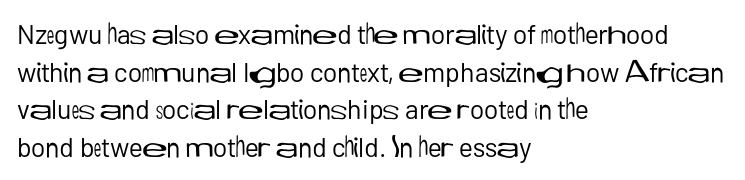
{"italic": "no", "bold": "no", "underline": "no", "align": "left", "line_spacing": "normal", "line_spacing_ratio": 1.39, "letter_spacing": "normal", "letter_spacing_em": 0.0, "glyph_px": 27}
